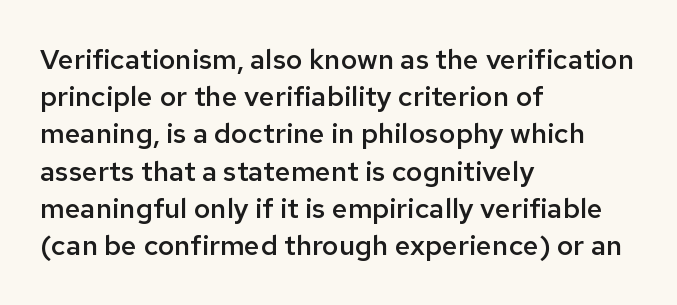
{"serif": "no", "italic": "no", "bold": "semi", "weight": "semibold", "width": "normal", "stroke_contrast": "low", "x_height": "medium", "monospaced": "no", "underline": "no", "align": "left", "line_spacing": "normal", "line_spacing_ratio": 1.33, "letter_spacing": "normal", "letter_spacing_em": 0.0, "glyph_px": 28}
